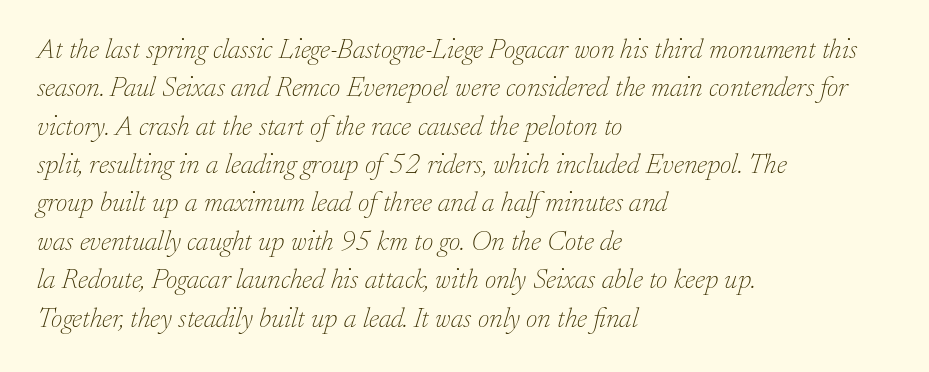
{"serif": "yes", "italic": "yes", "lean": "right", "slant_degrees": 17, "bold": "no", "weight": "thin", "width": "normal", "stroke_contrast": "low", "x_height": "small", "monospaced": "no", "underline": "no", "align": "left", "line_spacing": "normal", "line_spacing_ratio": 1.37, "letter_spacing": "normal", "letter_spacing_em": 0.0, "glyph_px": 28}
